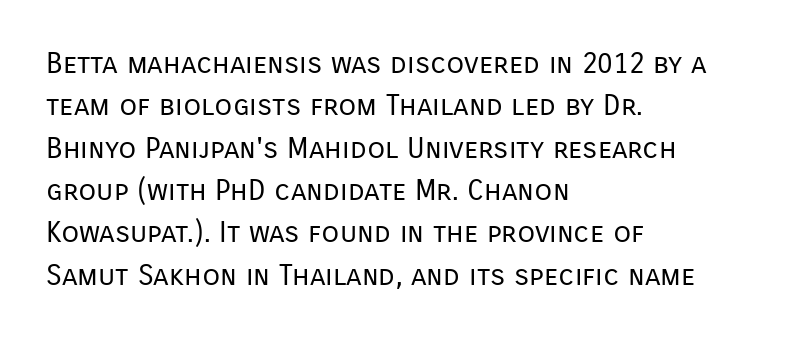
Quick note: not italic, upright. Nobody touched the tracking dial on this one. Teacher's note: observe the even left margin — that is flush-left alignment. No heavy texture on the line: the type isn't bold. Serifs: no, the terminals of the letterforms are clean. Each letter keeps its own natural width here, so spacing adapts to shape.
